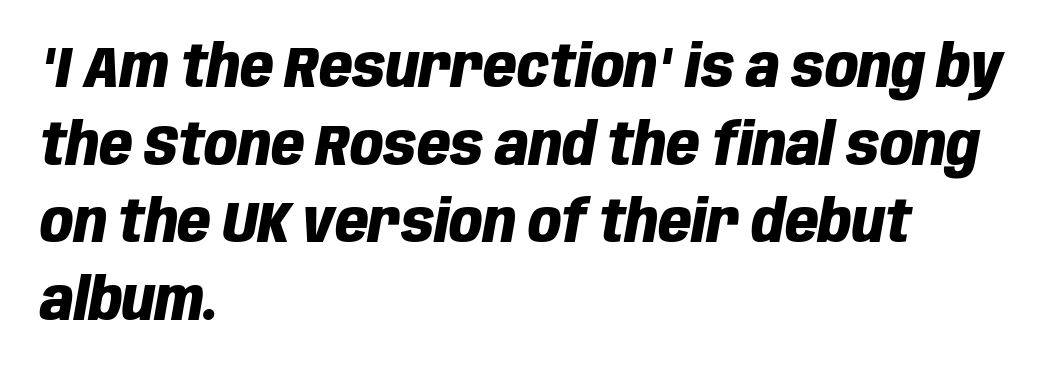
Q: Is the text bold? A: Yes.
Q: Is the text italic (slanted)? A: Yes, it leans right by about 10 degrees.
Q: Is the text underlined? A: No.
Q: How is the paragraph aligned? A: Left-aligned.
Q: Is the spacing between letters normal or unusually wide? A: Normal.
Q: Is the spacing between lines tight, normal or loose? A: Normal.
Q: Width (condensed, normal, or wide)? A: Condensed.
Q: Stroke contrast? A: Low.
Q: x-height? A: Large.
Q: Monospaced? A: No.
